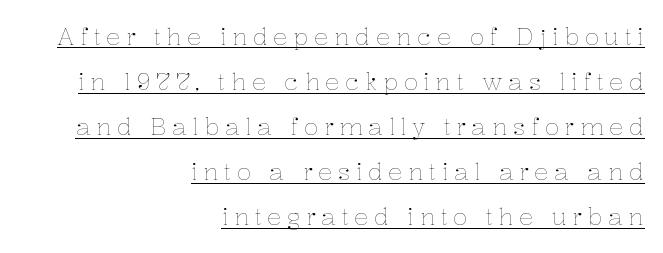
A typographer would call this underscored text. The font is comparable to plain body text, perhaps lighter. Spacing between characters has been opened up far beyond the box default. Compared with a flush-left layout, this one pins lines to the opposite, right side.
